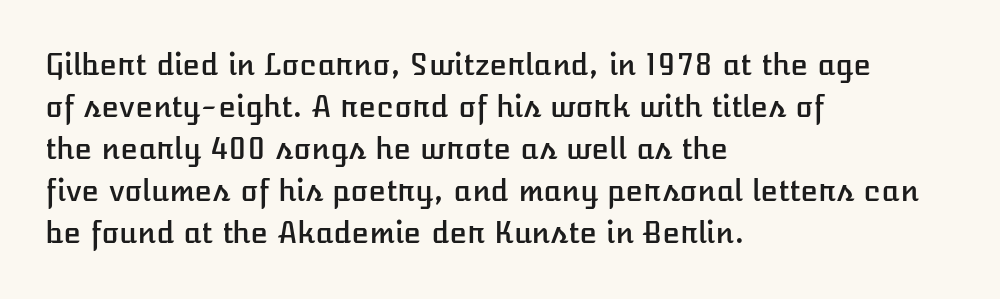
Note the varied advance widths — an 'i' is clearly narrower than an 'm'. Tall strokes in this sample are plumb rather than angled. Compared with a centered layout, this one pins lines to the left instead. Reading down the column, the eye jumps a familiar distance to each next line. The baseline area is clear.
